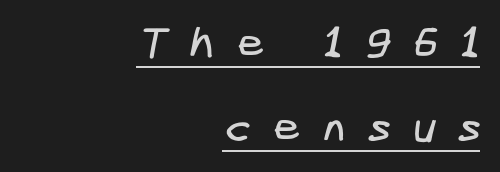
Does a line run under the words? Yes, clearly. Tracking here is generous; glyphs stand well apart from one another. The text was rendered using a sans face with plain stroke endings. Whoever set this chose breathing room over compactness in the vertical rhythm. Where is the straight margin? On the right.
